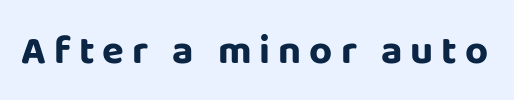
Students, this is bold: see how much ink each stroke carries. The face used here is proportionally spaced, like ordinary book or web type. In terms of letterspacing, this is a distinctly airy, spread setting. Does the type have serifs? No, each stem ends abruptly. A bare baseline throughout the passage.
